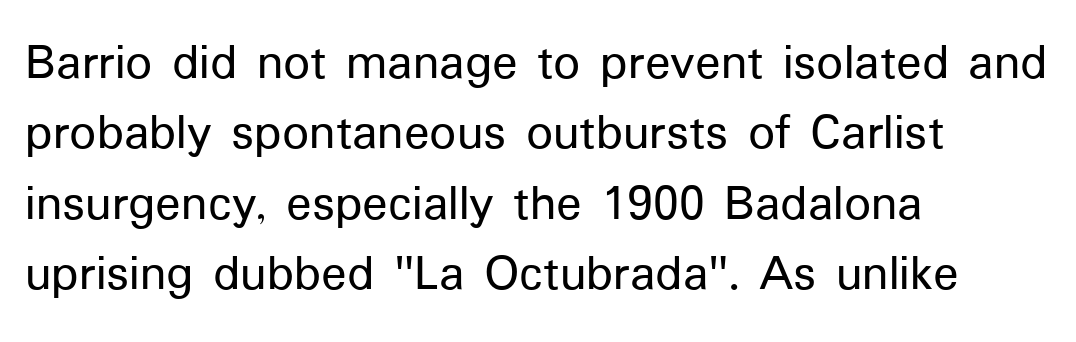
Interline gaps are of average width in this sample. Is this a sans? Yes — the strokes have no serifs. Varying glyph widths throughout — classic text-font behaviour. Every character sits straight up, as roman type does. Caption: multi-line text, flush left, ragged right.
